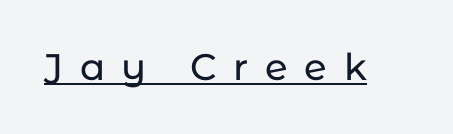
The image shows 37 px sans-serif type, upright; set unusually wide letter spacing (+0.45 em), underlined; low stroke contrast and a medium x-height.
